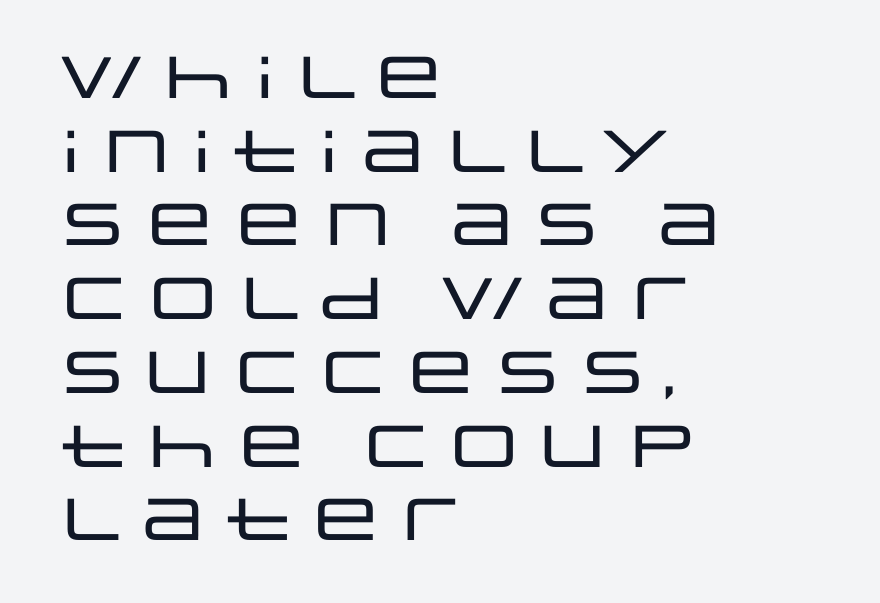
Q: Is the text italic (slanted)? A: No, it is upright.
Q: Is the typeface a serif or a sans-serif typeface? A: Sans-serif.
Q: Is the text underlined? A: No.
Q: How is the paragraph aligned? A: Left-aligned.
Q: Is the spacing between letters normal or unusually wide? A: Normal.
Q: Is the spacing between lines tight, normal or loose? A: Normal.
Q: Width (condensed, normal, or wide)? A: Wide.
Q: Stroke contrast? A: Low.
Q: x-height? A: Large.
Q: Monospaced? A: No.
